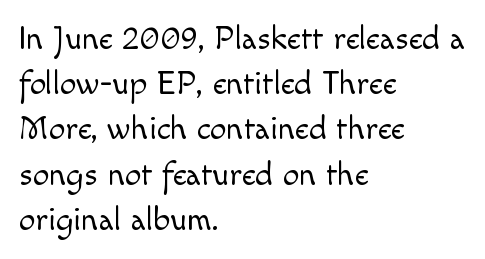
The zone under the glyphs is completely vacant. Tracking value appears to be zero — textbook default spacing. The letters advance in unequal steps, a hallmark of proportional type. In terms of posture, this sample is upright. What kind of face is this? One without serifs — a sans.
